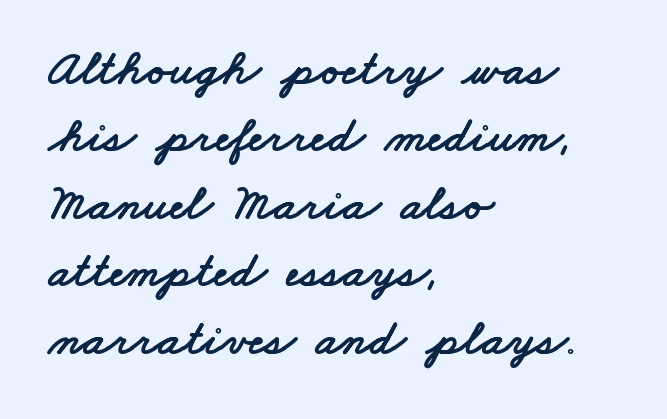
{"serif": "no", "width": "wide", "stroke_contrast": "low", "x_height": "small", "monospaced": "no", "underline": "no", "align": "left", "line_spacing": "normal", "line_spacing_ratio": 1.35, "letter_spacing": "normal", "letter_spacing_em": 0.0, "glyph_px": 50}
